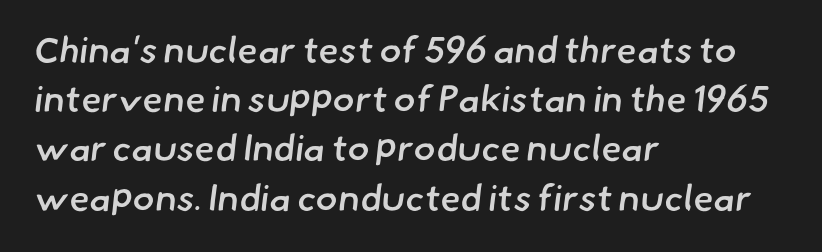
Q: Is the text bold? A: Semi-bold.
Q: Is the typeface a serif or a sans-serif typeface? A: Sans-serif.
Q: Is the text underlined? A: No.
Q: How is the paragraph aligned? A: Left-aligned.
Q: Is the spacing between letters normal or unusually wide? A: Normal.
Q: Is the spacing between lines tight, normal or loose? A: Normal.
Q: Width (condensed, normal, or wide)? A: Normal.
Q: Stroke contrast? A: Low.
Q: x-height? A: Small.
Q: Monospaced? A: No.
